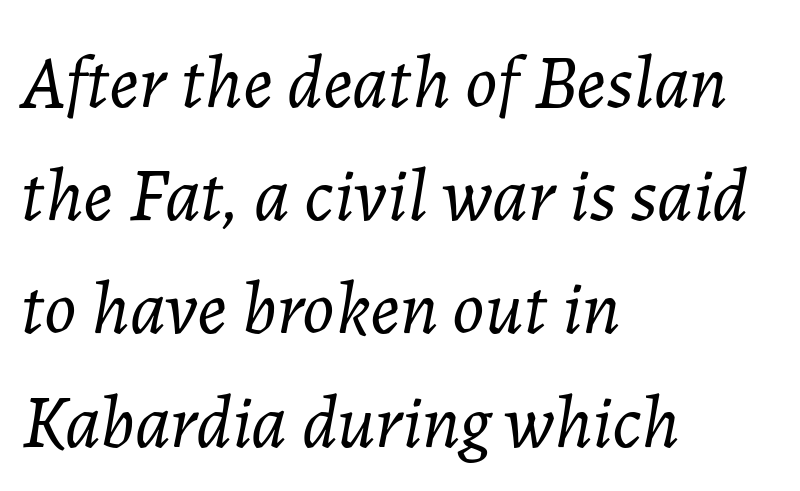
The image shows 75 px light type, italic (leaning right); set left-aligned, normal line spacing (1.51x), normal letter spacing, not underlined; low stroke contrast and a medium x-height.
